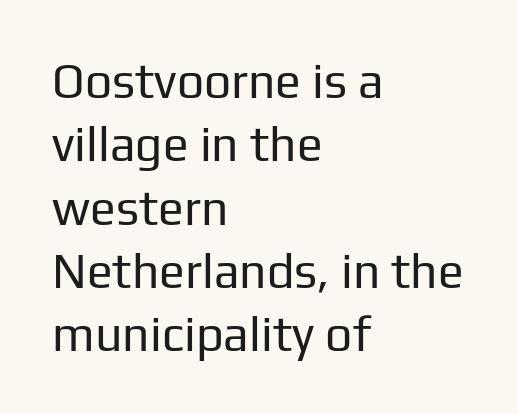
Q: Is the text bold? A: No.
Q: Is the text italic (slanted)? A: No, it is upright.
Q: Is the typeface a serif or a sans-serif typeface? A: Sans-serif.
Q: Is the text underlined? A: No.
Q: How is the paragraph aligned? A: Left-aligned.
Q: Is the spacing between letters normal or unusually wide? A: Normal.
Q: Is the spacing between lines tight, normal or loose? A: Normal.
Q: Width (condensed, normal, or wide)? A: Normal.
Q: Stroke contrast? A: Low.
Q: x-height? A: Medium.
Q: Monospaced? A: No.
